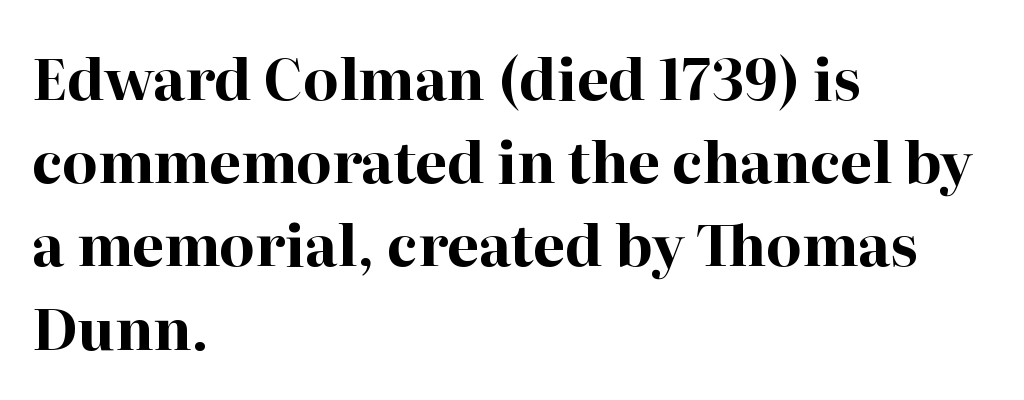
Weight check: bold — yes, fully. The block of text has a typical density, with ordinary space between rows. This sample uses an upright cut, with every glyph sitting square on the baseline. The rendering anchors every line to the left-hand side. Regarding serifs, this sample has them. Proportional: the letters do not fall into vertical columns.
